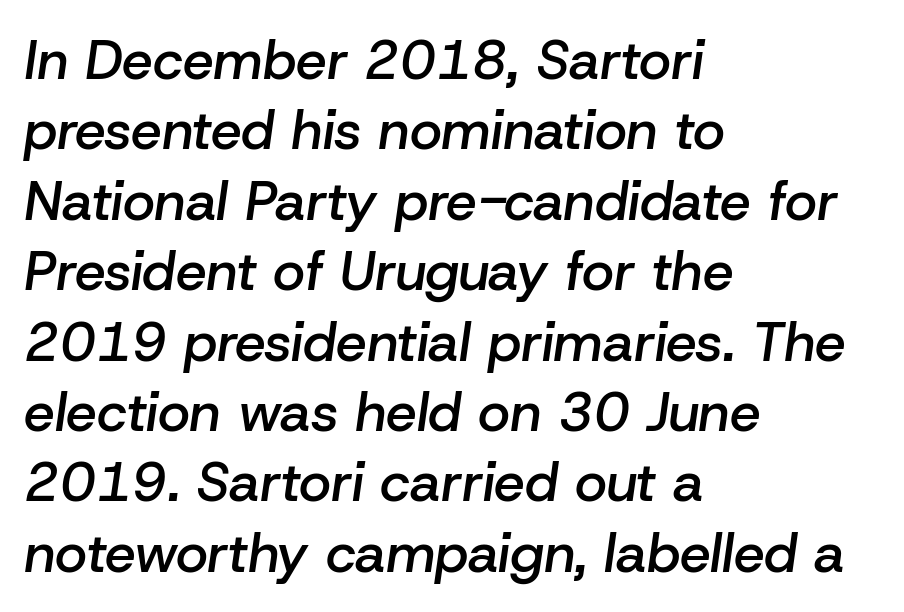
Character widths vary here, with narrow letters taking less room than wide ones. Caption: standard tracking, unaltered. In CSS terms this would be text-align: left. Yep, that's italic — everything's leaning.
